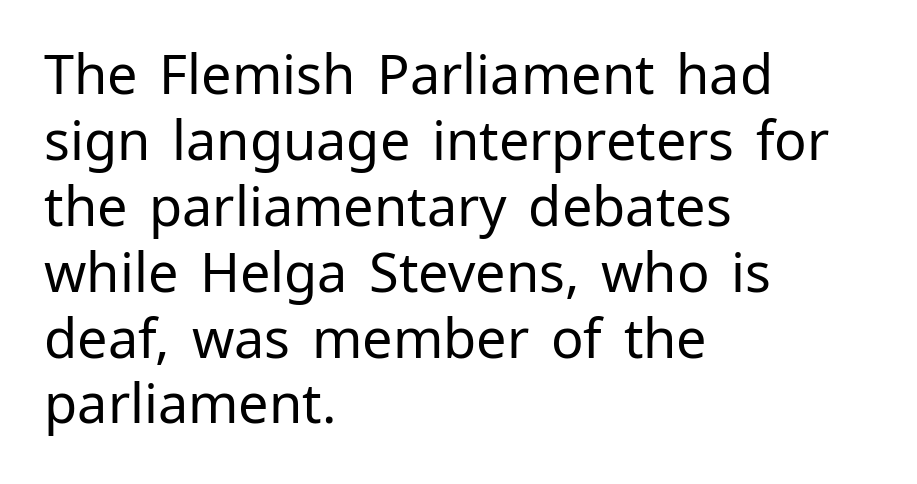
If you drew a ruler down the left edge, every line would touch it. Bold? No — there's no thickening of the strokes. Check the space under the baseline: it is left empty. A sans-serif font was chosen for this passage.
